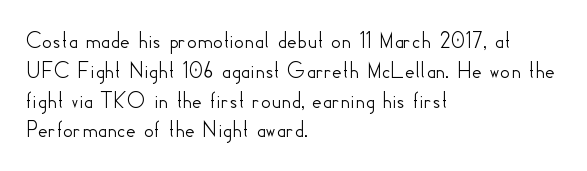
{"italic": "no", "underline": "no", "align": "left", "line_spacing_ratio": 1.24, "letter_spacing": "normal", "letter_spacing_em": 0.0, "glyph_px": 24}
